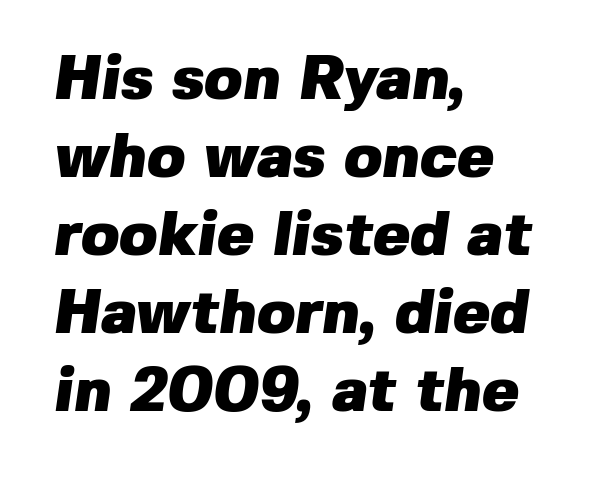
Q: Is the text bold? A: Yes.
Q: Is the typeface a serif or a sans-serif typeface? A: Sans-serif.
Q: Is the text underlined? A: No.
Q: How is the paragraph aligned? A: Left-aligned.
Q: Is the spacing between letters normal or unusually wide? A: Normal.
Q: Is the spacing between lines tight, normal or loose? A: Normal.
Q: Width (condensed, normal, or wide)? A: Normal.
Q: Stroke contrast? A: Low.
Q: x-height? A: Medium.
Q: Monospaced? A: No.
